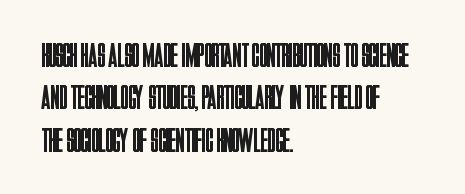
Q: Is the text bold? A: No.
Q: Is the text italic (slanted)? A: No, it is upright.
Q: Is the typeface a serif or a sans-serif typeface? A: Sans-serif.
Q: Is the text underlined? A: No.
Q: How is the paragraph aligned? A: Left-aligned.
Q: Is the spacing between letters normal or unusually wide? A: Normal.
Q: Is the spacing between lines tight, normal or loose? A: Normal.
Q: Width (condensed, normal, or wide)? A: Condensed.
Q: Stroke contrast? A: Low.
Q: x-height? A: Large.
Q: Monospaced? A: No.
